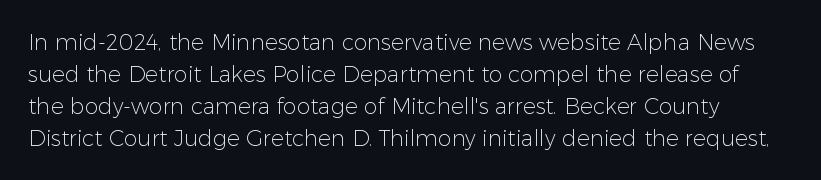
Nope, not italic — everything's standing straight. Descenders are the only things crossing below the line. This rendering leaves character spacing at its baseline value. A typesetter would call this leading conventional body-copy spacing.
